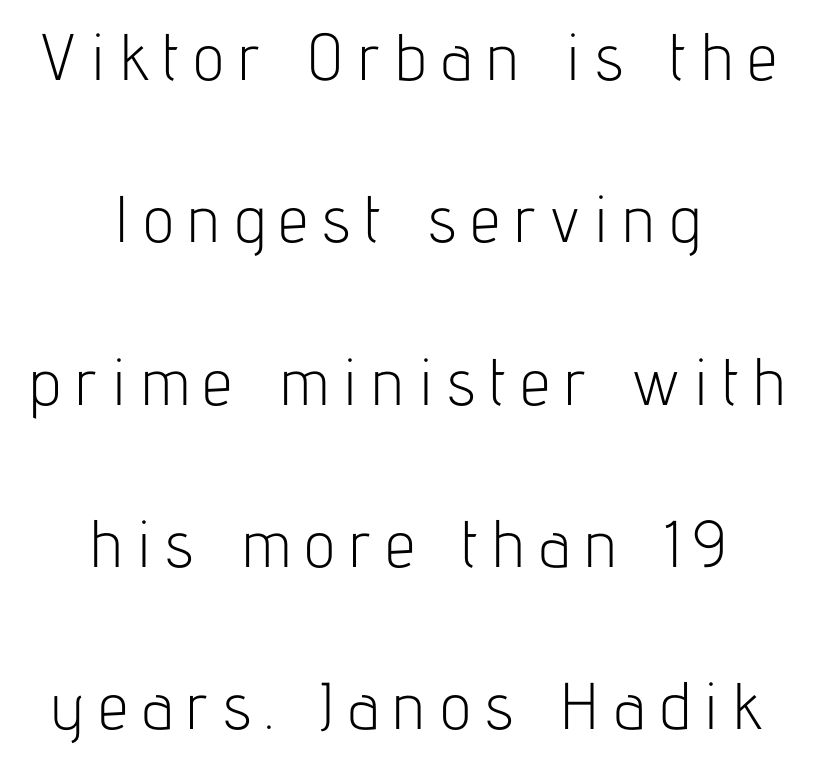
The image shows 66 px light, condensed sans-serif type, upright; set centered, loose line spacing (2.46x), unusually wide letter spacing (+0.22 em), not underlined; low stroke contrast and a medium x-height.
